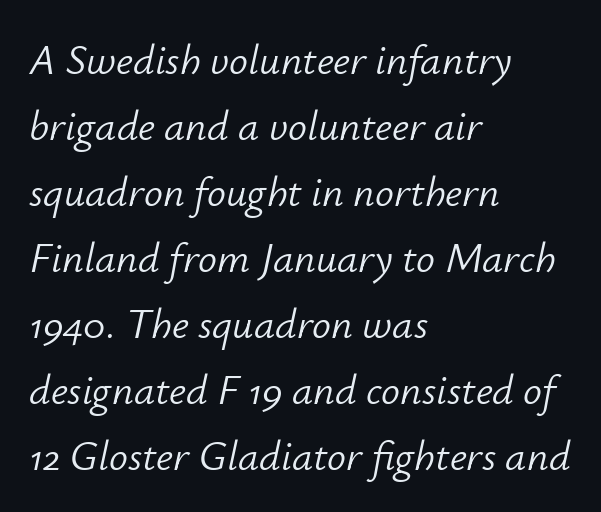
{"italic": "yes", "lean": "right", "slant_degrees": 12, "bold": "no", "weight": "light", "width": "normal", "stroke_contrast": "low", "x_height": "small", "monospaced": "no", "underline": "no", "align": "left", "line_spacing": "normal", "line_spacing_ratio": 1.57, "letter_spacing": "normal", "letter_spacing_em": 0.0, "glyph_px": 42}
